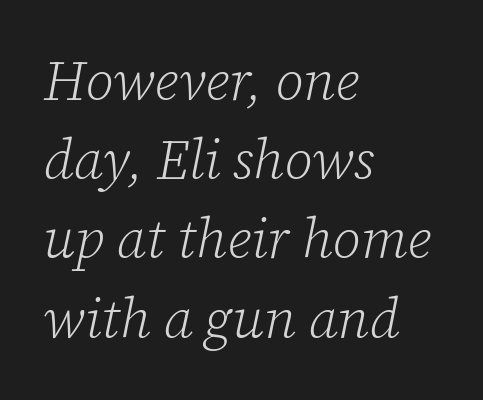
The image shows 55 px light serif type, italic (leaning right); set left-aligned, normal line spacing (1.44x), normal letter spacing, not underlined; low stroke contrast and a medium x-height.
